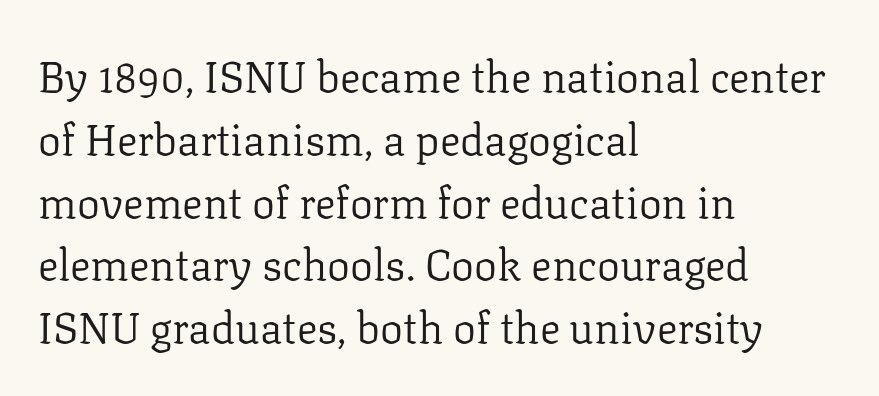
In CSS terms this would be text-align: left. Horizontal bands of white between lines are of average thickness. The strokes are not fattened; the text isn't bold. The letterforms sit shoulder to shoulder at normal distance. Nope, not italic — everything's standing straight. To sum up the face: it has serifs.
